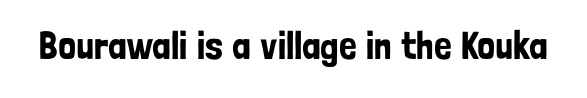
The horizontal fit of the characters is conventional and even. Here the designer chose a conventional face with non-uniform glyph widths. The string is rendered with underlining switched off. This sample uses a sans-serif face.
